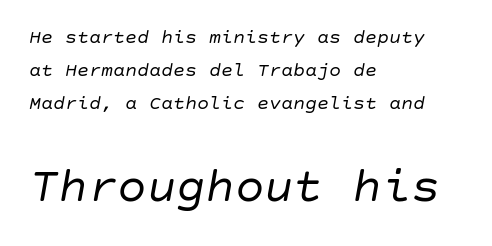
{"italic": "yes", "lean": "right", "slant_degrees": 10, "bold": "no", "weight": "regular", "width": "normal", "stroke_contrast": "low", "x_height": "large", "underline": "no", "align": "left", "line_spacing": "normal", "line_spacing_ratio": 1.64, "letter_spacing": "normal", "letter_spacing_em": 0.0, "larger_block": "second", "size_ratio": 2.45, "glyph_px": 49}
